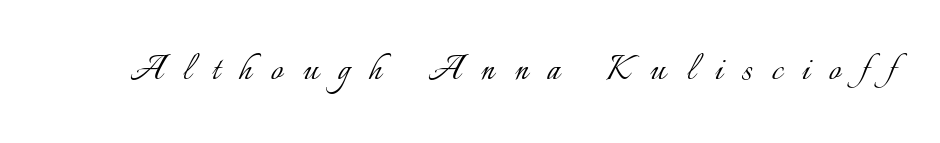
The image shows 42 px light type; set unusually wide letter spacing (+0.47 em), not underlined; low stroke contrast and a small x-height.
